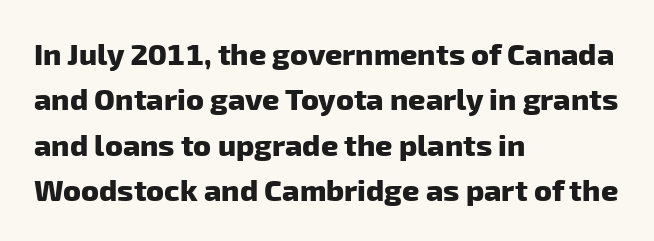
{"serif": "no", "bold": "yes", "weight": "heavy", "width": "normal", "stroke_contrast": "low", "x_height": "medium", "monospaced": "no", "underline": "no", "align": "left", "line_spacing": "normal", "line_spacing_ratio": 1.51, "letter_spacing": "normal", "letter_spacing_em": 0.0, "glyph_px": 30}
